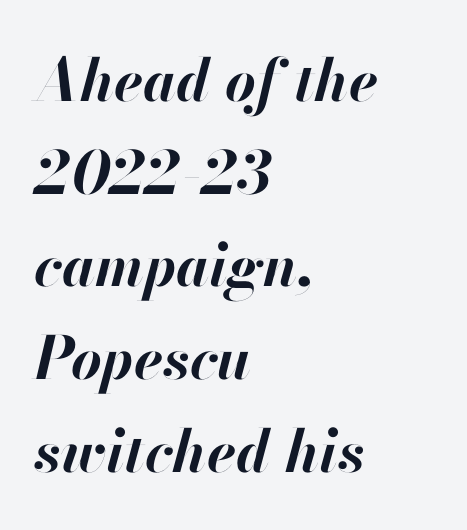
{"italic": "yes", "lean": "right", "slant_degrees": 13, "bold": "yes", "weight": "bold", "width": "normal", "stroke_contrast": "high", "x_height": "small", "monospaced": "no", "underline": "no", "align": "left", "line_spacing": "normal", "line_spacing_ratio": 1.57, "letter_spacing": "normal", "letter_spacing_em": 0.0, "glyph_px": 59}
